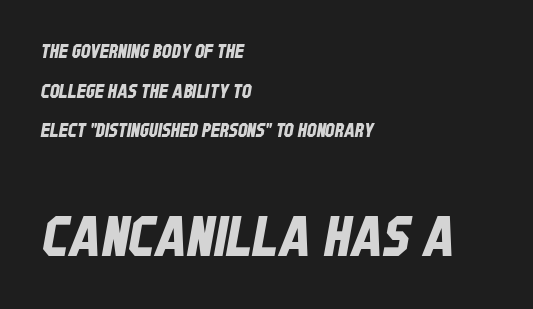
Q: Is the typeface a serif or a sans-serif typeface? A: Sans-serif.
Q: Is the text underlined? A: No.
Q: How is the paragraph aligned? A: Left-aligned.
Q: Is the spacing between letters normal or unusually wide? A: Normal.
Q: Is the spacing between lines tight, normal or loose? A: Loose.
Q: Which block of text is set in a larger size, the first (top) or the second (bottom)? A: The second (bottom) one.
Q: Width (condensed, normal, or wide)? A: Condensed.
Q: Stroke contrast? A: Low.
Q: x-height? A: Large.
Q: Monospaced? A: No.
